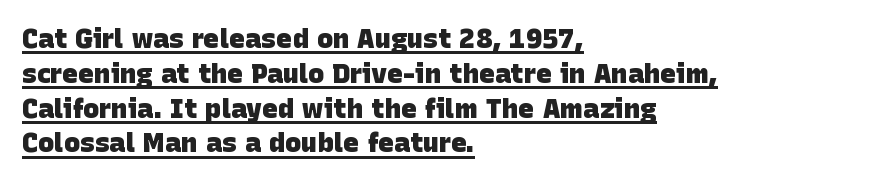
The image shows 27 px bold type; set left-aligned, normal line spacing (1.29x), normal letter spacing, underlined.
